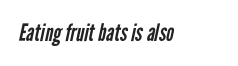
{"bold": "no", "underline": "no", "letter_spacing": "normal", "letter_spacing_em": 0.0, "glyph_px": 24}
